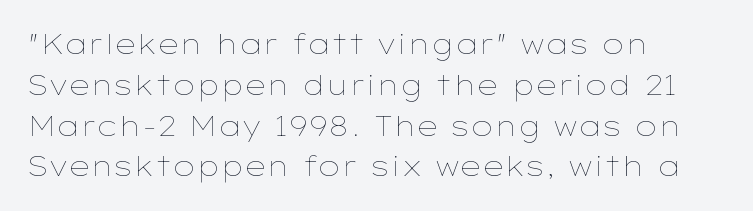
Q: Is the text bold? A: No.
Q: Is the text italic (slanted)? A: No, it is upright.
Q: Is the text underlined? A: No.
Q: How is the paragraph aligned? A: Left-aligned.
Q: Is the spacing between letters normal or unusually wide? A: Normal.
Q: Is the spacing between lines tight, normal or loose? A: Normal.
